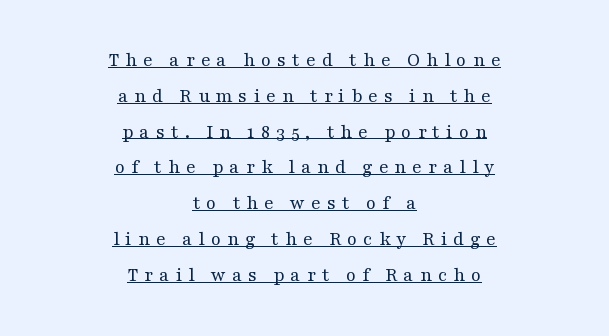
The image shows 20 px text type, upright; set centered, line spacing 1.79x, unusually wide letter spacing (+0.3 em), underlined.
